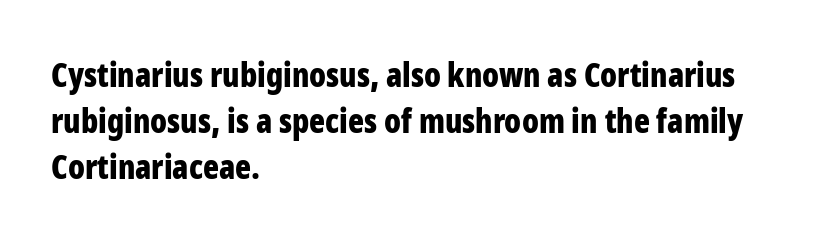
Q: Is the text bold? A: Yes.
Q: Is the text italic (slanted)? A: No, it is upright.
Q: Is the typeface a serif or a sans-serif typeface? A: Sans-serif.
Q: Is the text underlined? A: No.
Q: How is the paragraph aligned? A: Left-aligned.
Q: Is the spacing between letters normal or unusually wide? A: Normal.
Q: Is the spacing between lines tight, normal or loose? A: Normal.
Q: Width (condensed, normal, or wide)? A: Condensed.
Q: Stroke contrast? A: Low.
Q: x-height? A: Medium.
Q: Monospaced? A: No.
